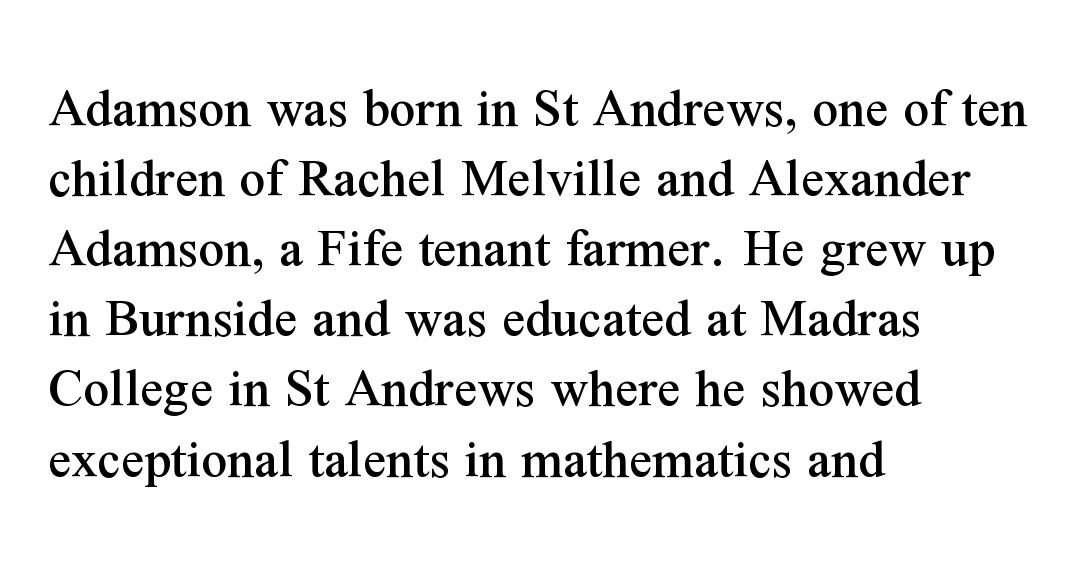
The image shows 57 px serif type, upright; set left-aligned, line spacing 1.23x, normal letter spacing, not underlined; medium stroke contrast and a medium x-height.
